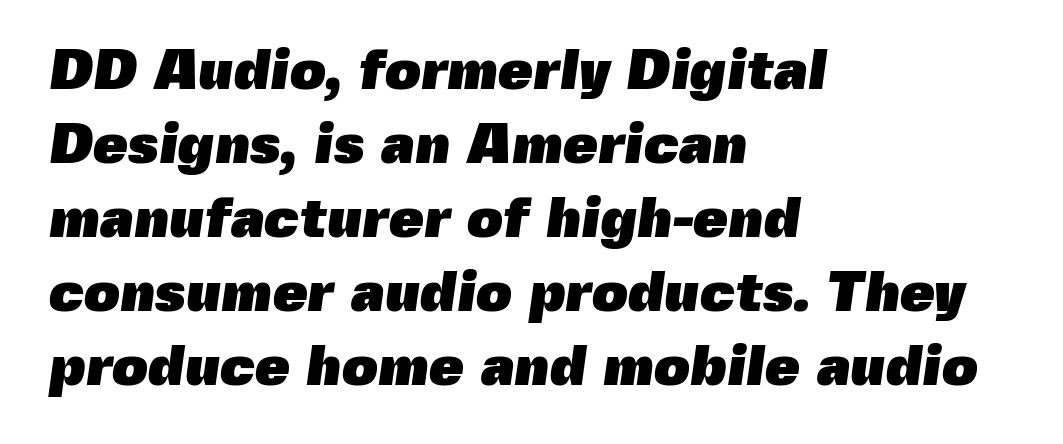
Q: Is the text bold? A: Yes.
Q: Is the typeface a serif or a sans-serif typeface? A: Sans-serif.
Q: Is the text underlined? A: No.
Q: How is the paragraph aligned? A: Left-aligned.
Q: Is the spacing between letters normal or unusually wide? A: Normal.
Q: Is the spacing between lines tight, normal or loose? A: Normal.
Q: Width (condensed, normal, or wide)? A: Normal.
Q: x-height? A: Medium.
Q: Monospaced? A: No.
